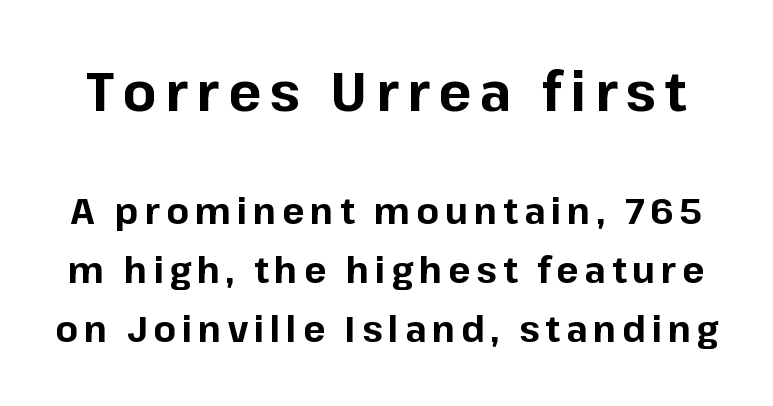
The designer went with a sans here, leaving each stem footless. Students, observe: this is what conventionally led text looks like. Designer's note — italics off, roman on. This sample has the flowing, uneven cadence of proportional lettering. Nobody drew a line under any word here. How heavy is the stroke? Heavy — this is a bold.
